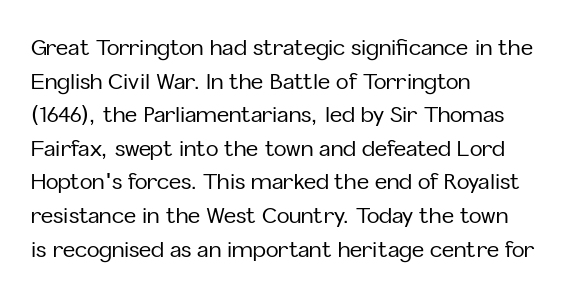
Q: Is the text italic (slanted)? A: No, it is upright.
Q: Is the text underlined? A: No.
Q: How is the paragraph aligned? A: Left-aligned.
Q: Is the spacing between letters normal or unusually wide? A: Normal.
Q: Is the spacing between lines tight, normal or loose? A: Normal.
